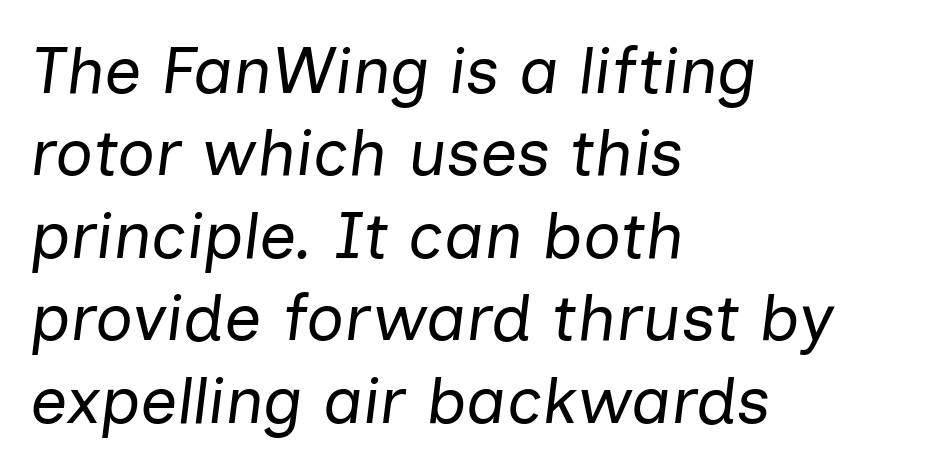
The image shows 66 px regular-weight type, italic (leaning right); set left-aligned, normal line spacing (1.25x), normal letter spacing, not underlined; low stroke contrast and a medium x-height.
